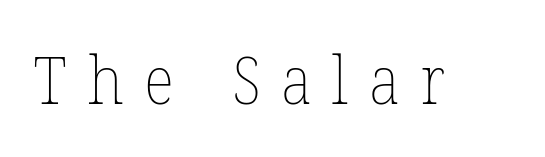
Q: Is the text bold? A: No.
Q: Is the text italic (slanted)? A: No, it is upright.
Q: Is the text underlined? A: No.
Q: Is the spacing between letters normal or unusually wide? A: Unusually wide.
Q: Width (condensed, normal, or wide)? A: Normal.
Q: Stroke contrast? A: Low.
Q: x-height? A: Medium.
Q: Monospaced? A: No.
